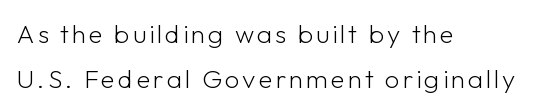
{"italic": "no", "bold": "no", "underline": "no", "align": "left", "line_spacing_ratio": 1.72, "glyph_px": 26}
